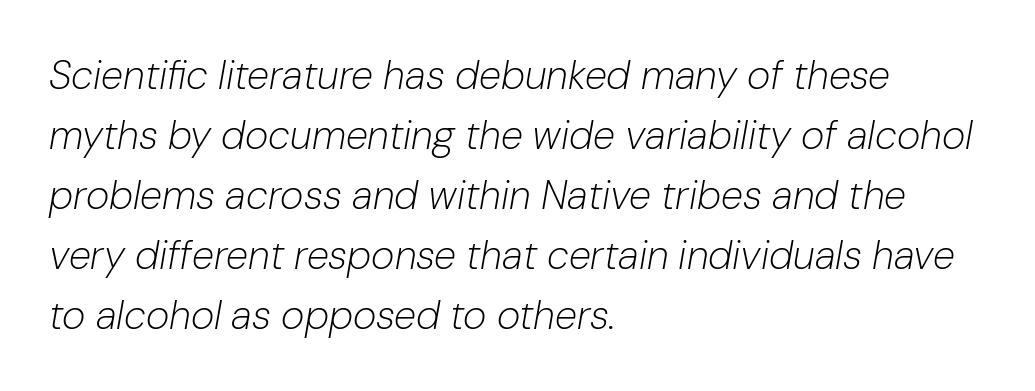
The image shows 40 px light type, italic (leaning right); set left-aligned, normal line spacing (1.5x), normal letter spacing, not underlined; low stroke contrast and a medium x-height.
